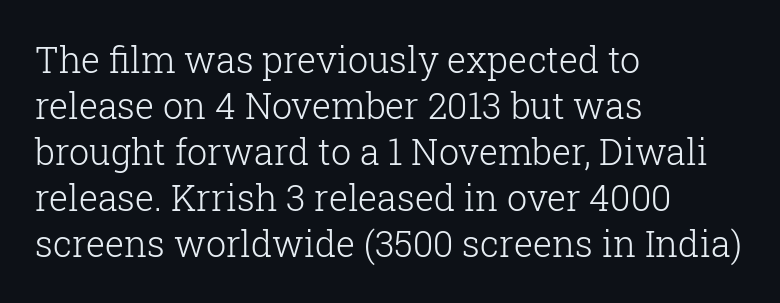
{"serif": "yes", "italic": "no", "bold": "no", "weight": "light", "width": "normal", "stroke_contrast": "low", "x_height": "medium", "monospaced": "no", "underline": "no", "align": "left", "line_spacing": "normal", "line_spacing_ratio": 1.28, "letter_spacing": "normal", "letter_spacing_em": 0.0, "glyph_px": 36}
